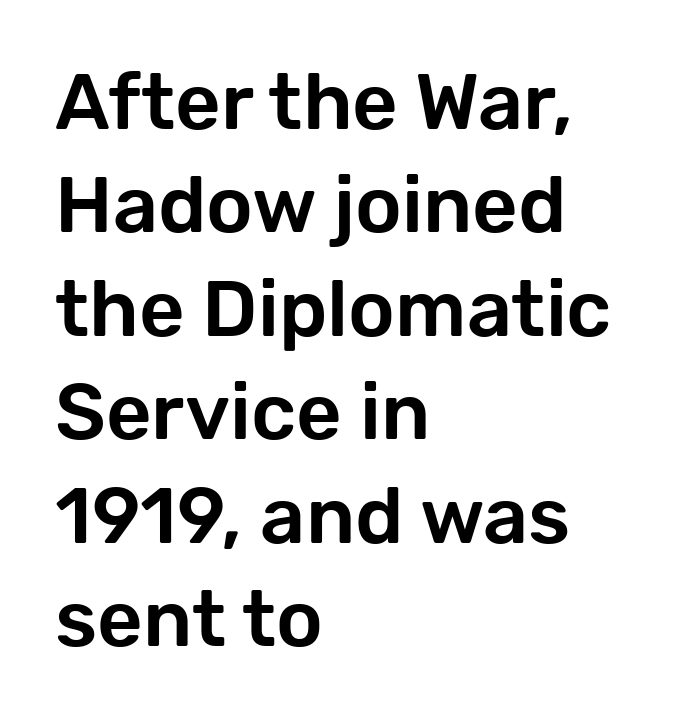
{"serif": "no", "italic": "no", "width": "normal", "stroke_contrast": "low", "x_height": "medium", "monospaced": "no", "underline": "no", "align": "left", "line_spacing": "normal", "line_spacing_ratio": 1.31, "letter_spacing": "normal", "letter_spacing_em": 0.0, "glyph_px": 79}
